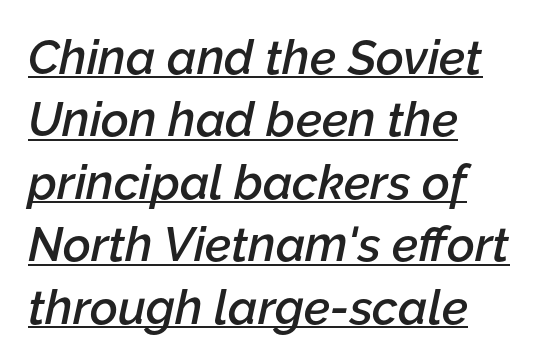
Character widths vary here, with narrow letters taking less room than wide ones. Underline: present. Observe the lean: these are italic letterforms. Horizontal bands of white between lines are of average thickness. Each glyph is drawn with semibold strokes, heavier than normal yet not fully bold.
